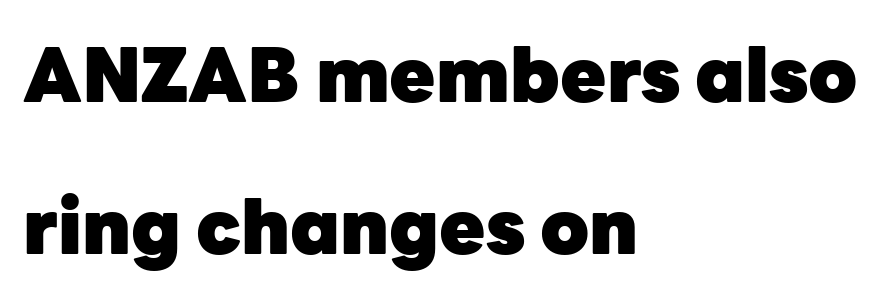
The image shows 75 px heavy sans-serif type, upright; set left-aligned, loose line spacing (2.03x), normal letter spacing, not underlined; low stroke contrast and a medium x-height.
